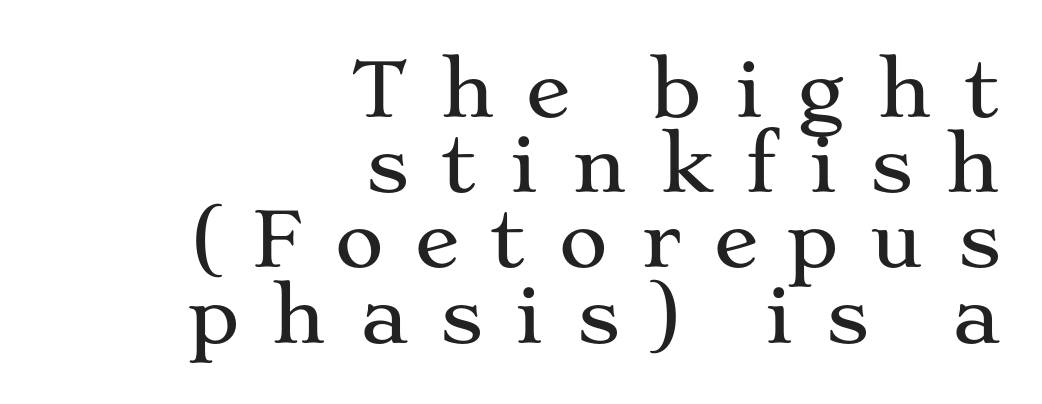
This sample has the flowing, uneven cadence of proportional lettering. What kind of face is this? One with serifs. Rendered with straight, roman letterforms. Each new line begins almost immediately beneath the previous one. The zone under the glyphs is completely vacant.
